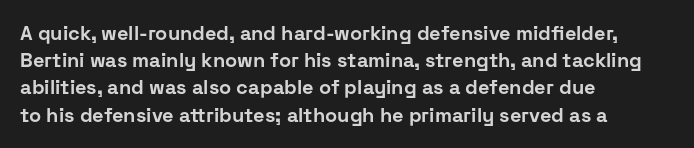
Q: Is the text bold? A: Yes.
Q: Is the text italic (slanted)? A: No, it is upright.
Q: Is the text underlined? A: No.
Q: How is the paragraph aligned? A: Left-aligned.
Q: Is the spacing between letters normal or unusually wide? A: Normal.
Q: Is the spacing between lines tight, normal or loose? A: Normal.
